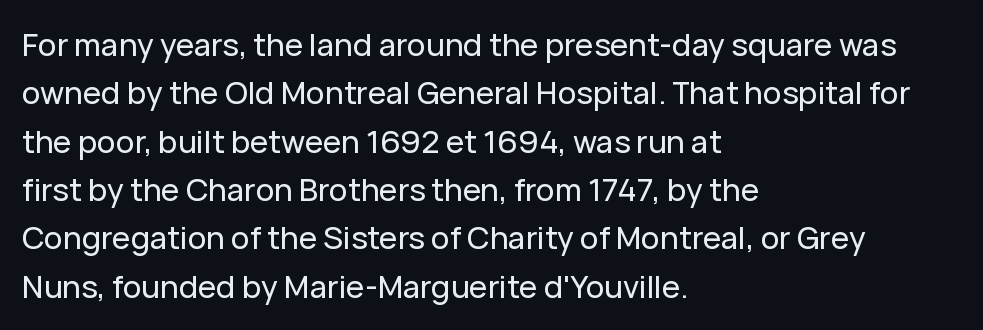
{"serif": "no", "italic": "no", "width": "normal", "stroke_contrast": "low", "x_height": "medium", "monospaced": "no", "underline": "no", "align": "left", "line_spacing": "normal", "line_spacing_ratio": 1.56, "letter_spacing": "normal", "letter_spacing_em": 0.0, "glyph_px": 31}
